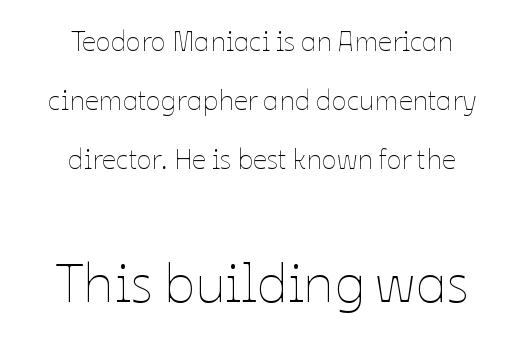
{"italic": "no", "bold": "no", "weight": "thin", "width": "normal", "stroke_contrast": "low", "x_height": "medium", "monospaced": "no", "underline": "no", "align": "center", "line_spacing": "loose", "line_spacing_ratio": 2.1, "letter_spacing": "normal", "letter_spacing_em": 0.0, "larger_block": "second", "size_ratio": 1.96, "glyph_px": 55}
